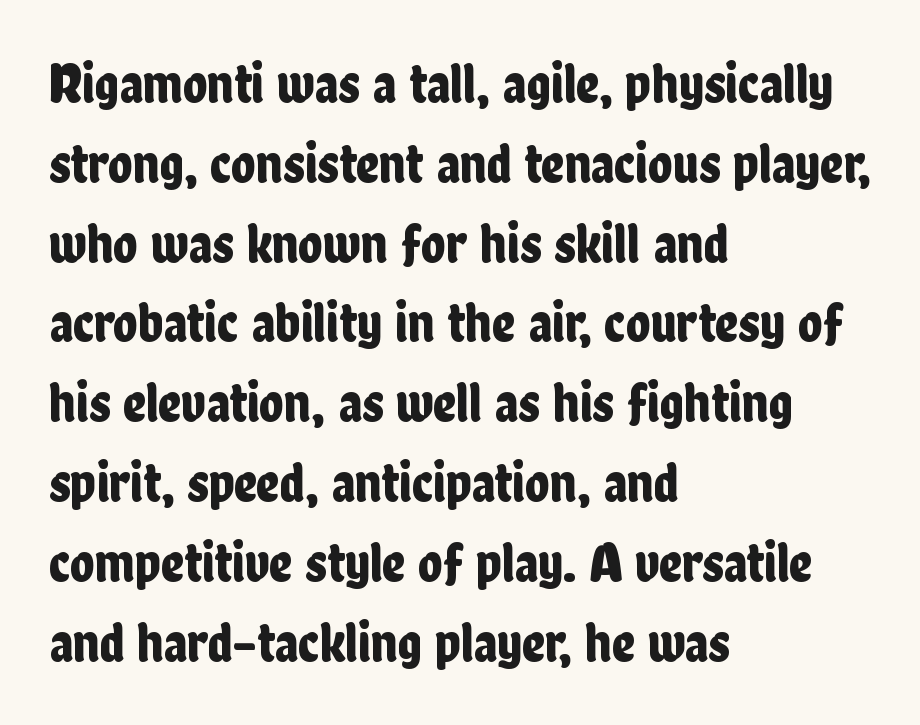
{"serif": "no", "italic": "no", "width": "condensed", "stroke_contrast": "low", "x_height": "medium", "monospaced": "no", "underline": "no", "align": "left", "line_spacing": "normal", "line_spacing_ratio": 1.4, "letter_spacing": "normal", "letter_spacing_em": 0.0, "glyph_px": 57}
